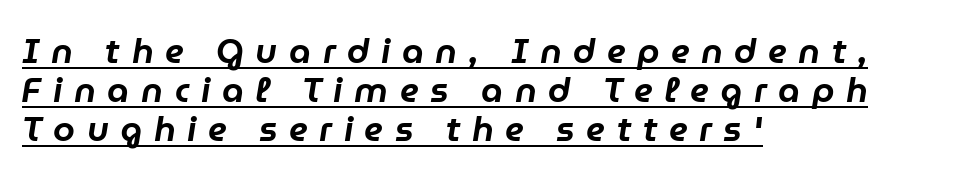
{"italic": "yes", "lean": "right", "slant_degrees": 9, "width": "normal", "stroke_contrast": "low", "x_height": "medium", "monospaced": "no", "underline": "yes", "align": "left", "line_spacing": "tight", "line_spacing_ratio": 1.11, "letter_spacing": "wide", "letter_spacing_em": 0.33, "glyph_px": 35}
